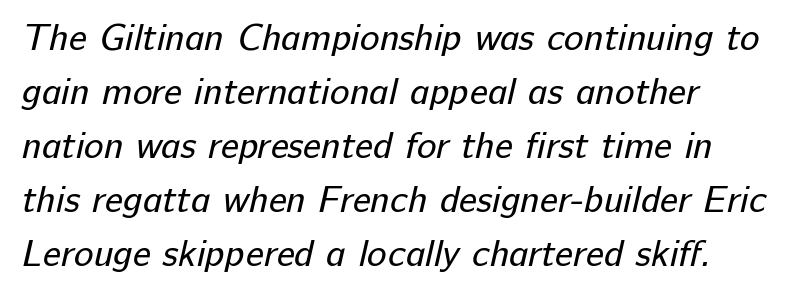
{"serif": "no", "bold": "no", "weight": "regular", "width": "normal", "stroke_contrast": "low", "x_height": "medium", "monospaced": "no", "underline": "no", "align": "left", "line_spacing": "normal", "line_spacing_ratio": 1.46, "letter_spacing": "normal", "letter_spacing_em": 0.0, "glyph_px": 37}
